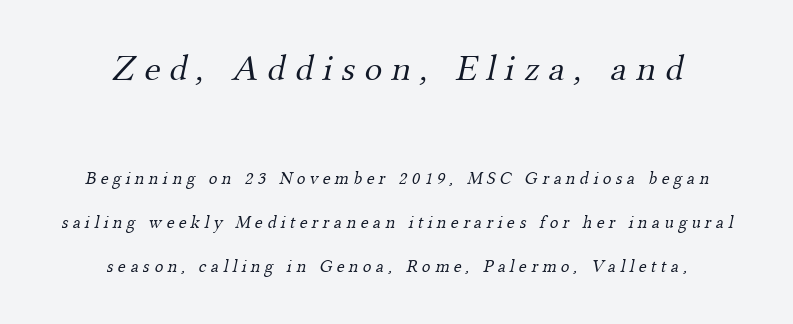
Q: Is the text bold? A: No.
Q: Is the typeface a serif or a sans-serif typeface? A: Serif.
Q: Is the text underlined? A: No.
Q: How is the paragraph aligned? A: Centered.
Q: Is the spacing between letters normal or unusually wide? A: Unusually wide.
Q: Is the spacing between lines tight, normal or loose? A: Loose.
Q: Which block of text is set in a larger size, the first (top) or the second (bottom)? A: The first (top) one.
Q: Width (condensed, normal, or wide)? A: Normal.
Q: Stroke contrast? A: Medium.
Q: x-height? A: Small.
Q: Monospaced? A: No.
